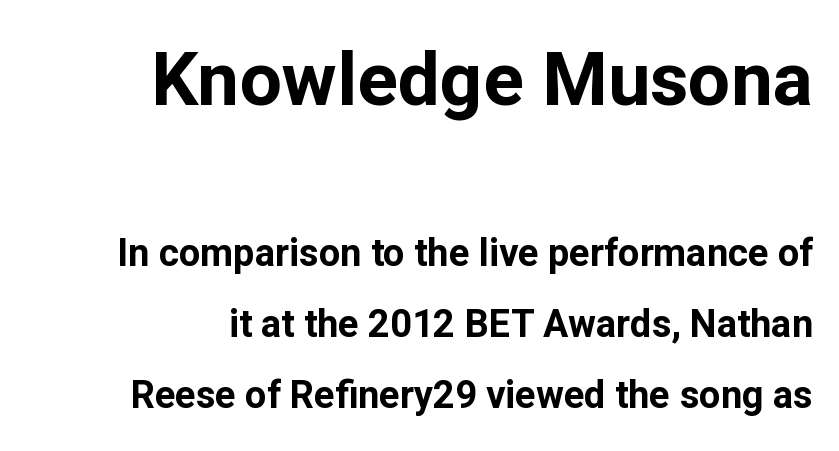
{"serif": "no", "italic": "no", "bold": "yes", "weight": "bold", "width": "normal", "stroke_contrast": "low", "x_height": "medium", "monospaced": "no", "underline": "no", "align": "right", "line_spacing_ratio": 1.87, "letter_spacing": "normal", "letter_spacing_em": 0.0, "larger_block": "first", "size_ratio": 1.97, "glyph_px": 75}
